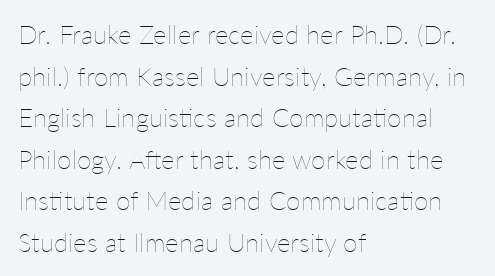
The image shows 26 px text type, upright; set left-aligned, normal line spacing (1.6x), normal letter spacing, not underlined.
